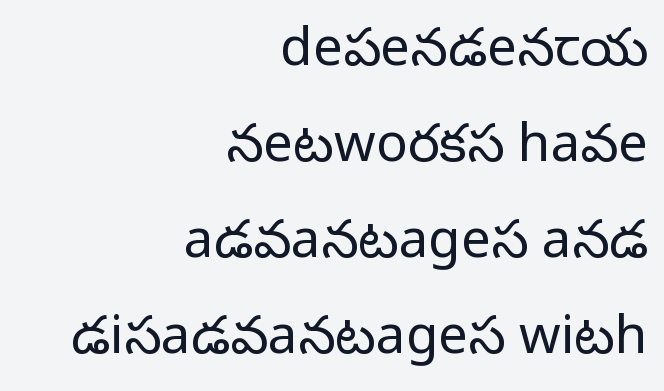
This rendering employs a face without finishing strokes, i.e., a sans-serif. No extra tracking has been applied to these lines. When letters stand straight like this, we call the style roman or upright. The characters are drawn with everyday or finer stroke widths. The zone under the glyphs is completely vacant. Spacing verdict: proportional, widths tailored to each character.
